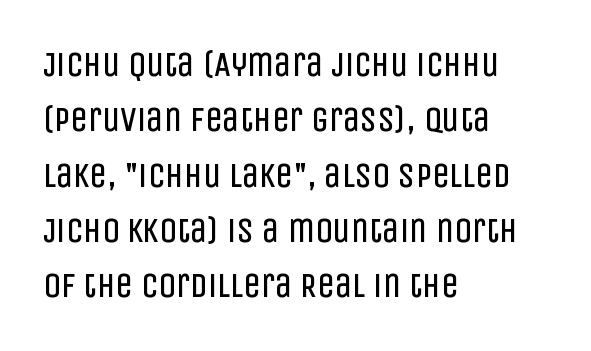
{"serif": "no", "italic": "no", "bold": "no", "weight": "regular", "width": "condensed", "stroke_contrast": "low", "x_height": "large", "monospaced": "no", "underline": "no", "align": "left", "line_spacing": "normal", "line_spacing_ratio": 1.58, "letter_spacing": "normal", "letter_spacing_em": 0.0, "glyph_px": 35}
